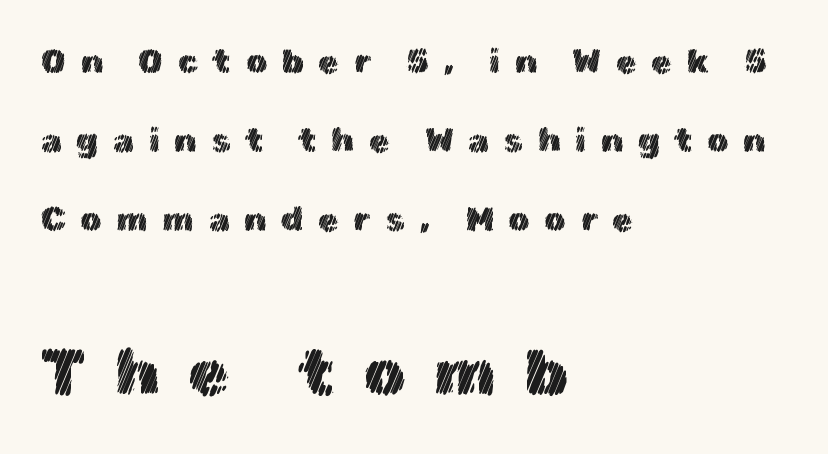
The image shows 67 px text type, upright; set left-aligned, loose line spacing (2.33x), unusually wide letter spacing (+0.42 em), not underlined; the second (bottom) block is 1.97x larger; a medium x-height.
